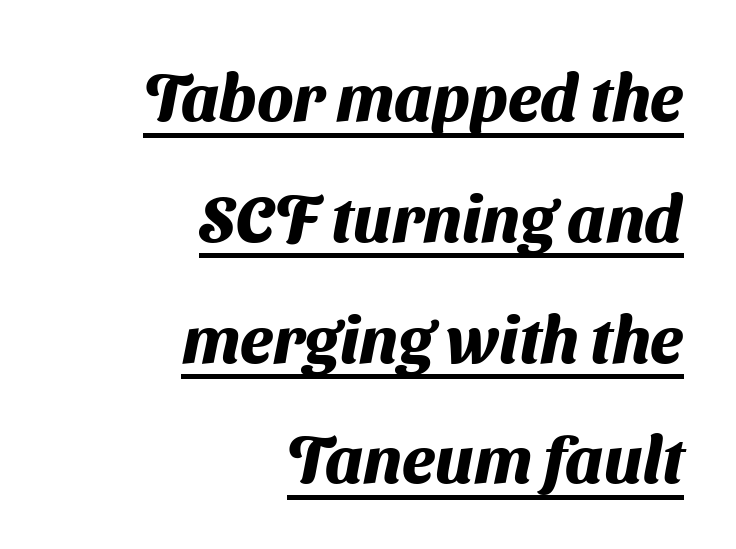
Q: Is the text bold? A: Yes.
Q: Is the typeface a serif or a sans-serif typeface? A: Sans-serif.
Q: Is the text underlined? A: Yes.
Q: How is the paragraph aligned? A: Right-aligned.
Q: Is the spacing between letters normal or unusually wide? A: Normal.
Q: Width (condensed, normal, or wide)? A: Normal.
Q: Stroke contrast? A: Medium.
Q: x-height? A: Medium.
Q: Monospaced? A: No.
